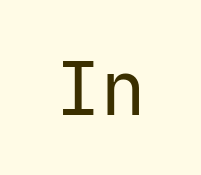
Letter spacing: default. Weight: in the light-to-regular range. A typesetter would call this monospace, since all characters share one set width. Letterform terminals end flat and unadorned throughout the passage. Type without underlining. Do the letters lean? They stand straight.
